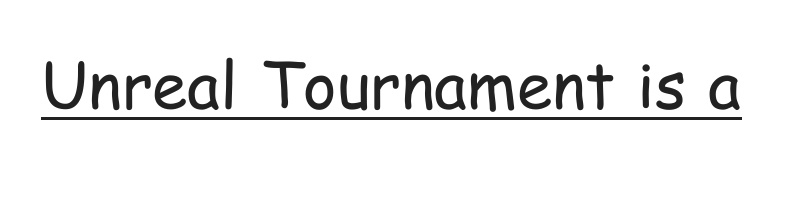
Q: Is the text bold? A: No.
Q: Is the text italic (slanted)? A: No, it is upright.
Q: Is the typeface a serif or a sans-serif typeface? A: Sans-serif.
Q: Is the text underlined? A: Yes.
Q: Is the spacing between letters normal or unusually wide? A: Normal.
Q: Width (condensed, normal, or wide)? A: Condensed.
Q: Stroke contrast? A: Low.
Q: x-height? A: Medium.
Q: Monospaced? A: No.
